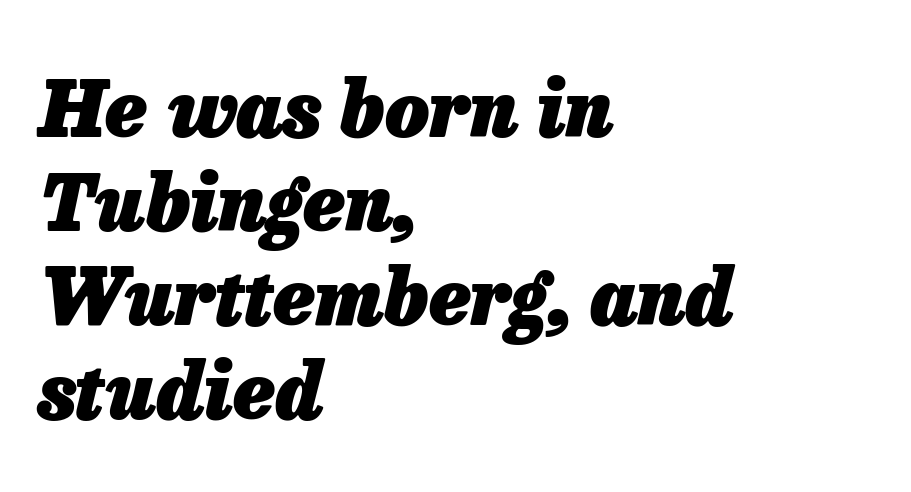
Q: Is the text bold? A: Yes.
Q: Is the text italic (slanted)? A: Yes, it leans right by about 13 degrees.
Q: Is the text underlined? A: No.
Q: How is the paragraph aligned? A: Left-aligned.
Q: Is the spacing between letters normal or unusually wide? A: Normal.
Q: Width (condensed, normal, or wide)? A: Normal.
Q: Stroke contrast? A: Low.
Q: x-height? A: Medium.
Q: Monospaced? A: No.
